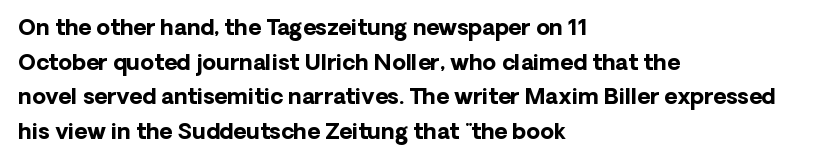
The image shows 22 px bold type, upright; set left-aligned, normal line spacing (1.57x), normal letter spacing, not underlined.
